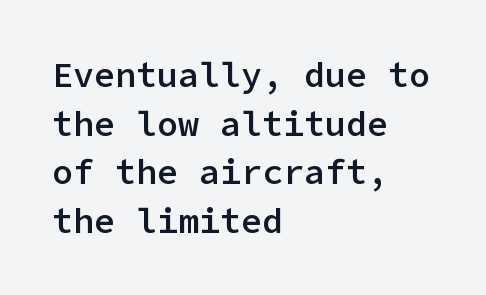
Q: Is the text bold? A: Semi-bold.
Q: Is the text italic (slanted)? A: No, it is upright.
Q: Is the typeface a serif or a sans-serif typeface? A: Sans-serif.
Q: Is the text underlined? A: No.
Q: How is the paragraph aligned? A: Left-aligned.
Q: Is the spacing between letters normal or unusually wide? A: Normal.
Q: Is the spacing between lines tight, normal or loose? A: Normal.
Q: Width (condensed, normal, or wide)? A: Normal.
Q: Stroke contrast? A: Low.
Q: x-height? A: Medium.
